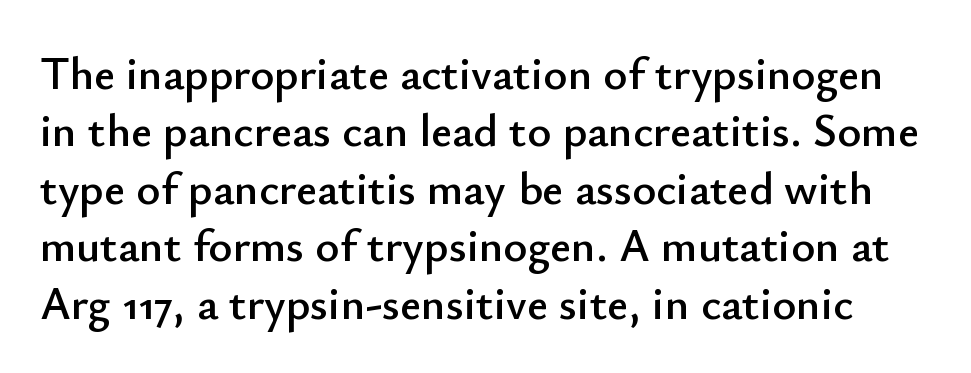
Has an underline been added? It has not. Observe the ordinary spacing: letters are neighbours, not strangers. Horizontal bands of white between lines are of average thickness. The specimen reads as upright at a glance. Grotesque or geometric, the face here clearly has no serifs.
